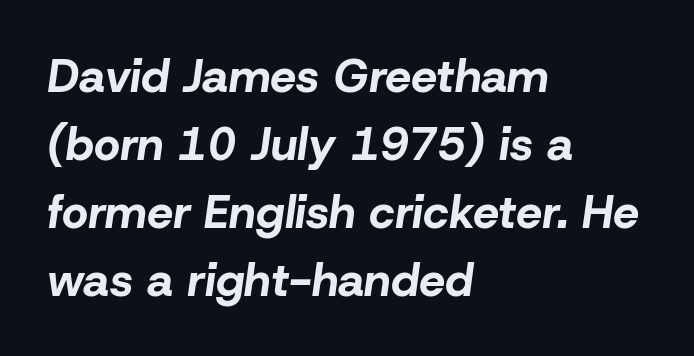
{"italic": "yes", "lean": "right", "slant_degrees": 8, "bold": "yes", "weight": "bold", "width": "normal", "stroke_contrast": "low", "x_height": "medium", "monospaced": "no", "underline": "no", "align": "left", "line_spacing": "normal", "line_spacing_ratio": 1.48, "letter_spacing": "normal", "letter_spacing_em": 0.0, "glyph_px": 46}
